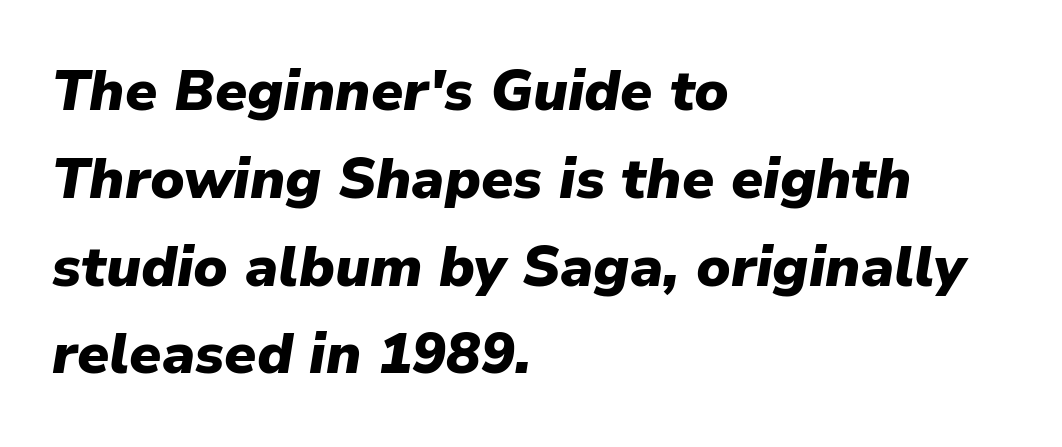
These lines stack with their left ends in a neat column. Heavy-handed strokes throughout: this text is bold. Quick note: interline space is typical. Is the letter spacing exaggerated? No — it looks like the ordinary default. When letters slant like this, we call the style italic. Do the characters align in a grid? No, the font is proportional.
